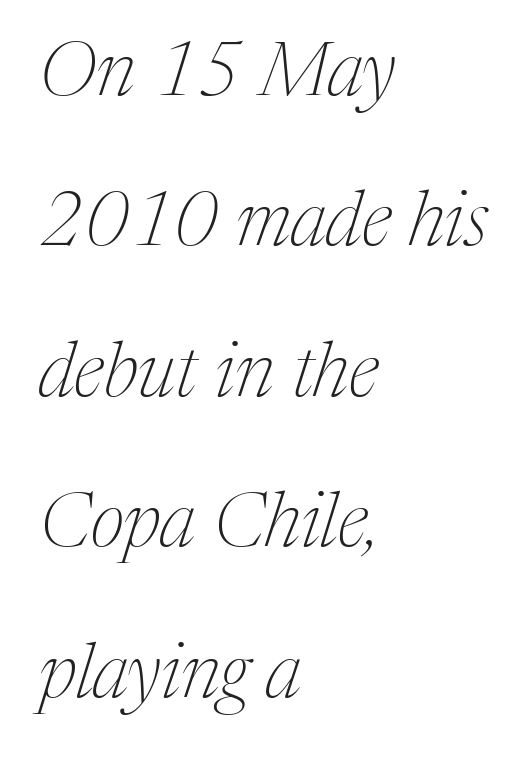
Q: Is the text bold? A: No.
Q: Is the text italic (slanted)? A: Yes, it leans right by about 17 degrees.
Q: Is the typeface a serif or a sans-serif typeface? A: Serif.
Q: Is the text underlined? A: No.
Q: How is the paragraph aligned? A: Left-aligned.
Q: Is the spacing between letters normal or unusually wide? A: Normal.
Q: Is the spacing between lines tight, normal or loose? A: Loose.
Q: Width (condensed, normal, or wide)? A: Normal.
Q: Stroke contrast? A: Medium.
Q: x-height? A: Medium.
Q: Monospaced? A: No.
